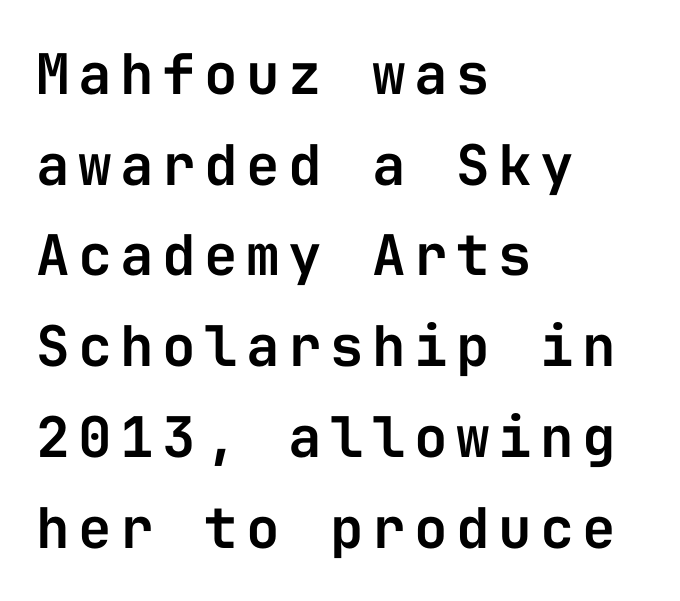
{"serif": "no", "italic": "no", "width": "normal", "stroke_contrast": "low", "x_height": "medium", "monospaced": "yes", "underline": "no", "align": "left", "line_spacing": "normal", "line_spacing_ratio": 1.62, "glyph_px": 56}
